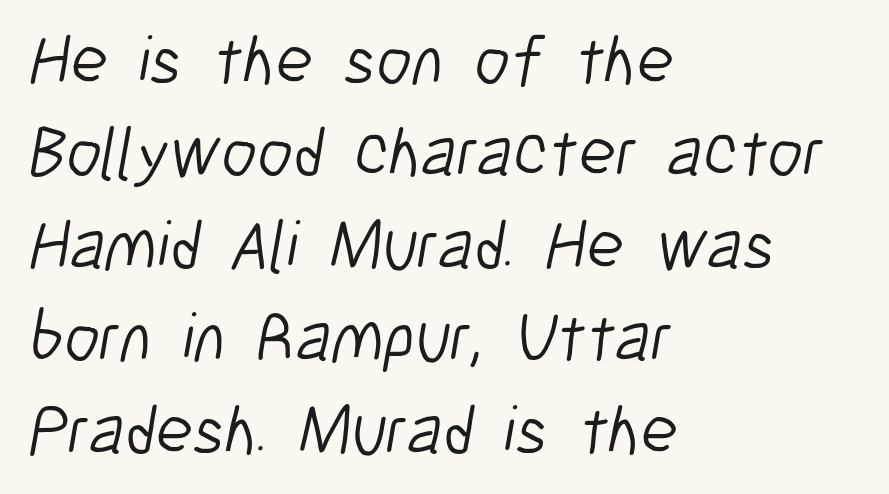
The image shows 69 px light, condensed sans-serif type; set left-aligned, normal line spacing (1.34x), normal letter spacing, not underlined; low stroke contrast and a medium x-height.
